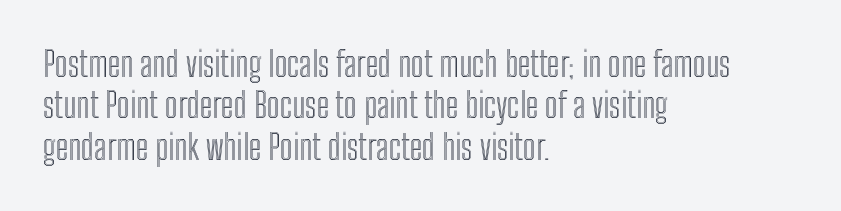
Q: Is the text italic (slanted)? A: No, it is upright.
Q: Is the text underlined? A: No.
Q: How is the paragraph aligned? A: Left-aligned.
Q: Is the spacing between letters normal or unusually wide? A: Normal.
Q: Width (condensed, normal, or wide)? A: Condensed.
Q: x-height? A: Medium.
Q: Monospaced? A: No.
